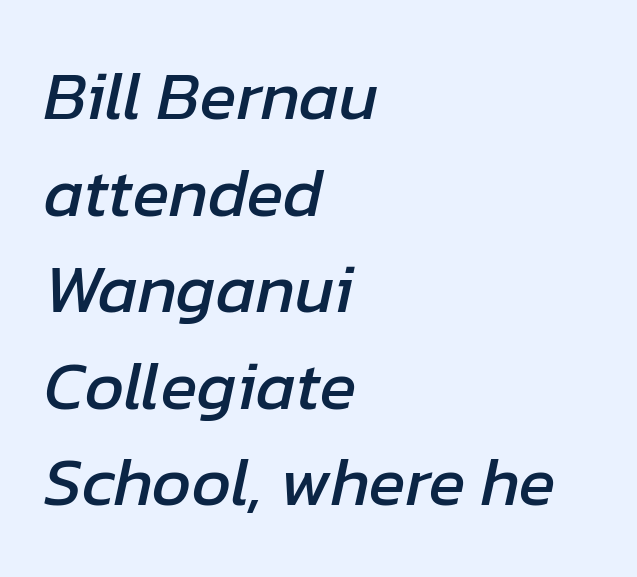
The image shows 68 px text type, italic (leaning right); set left-aligned, normal line spacing (1.42x), normal letter spacing, not underlined; low stroke contrast and a medium x-height.
